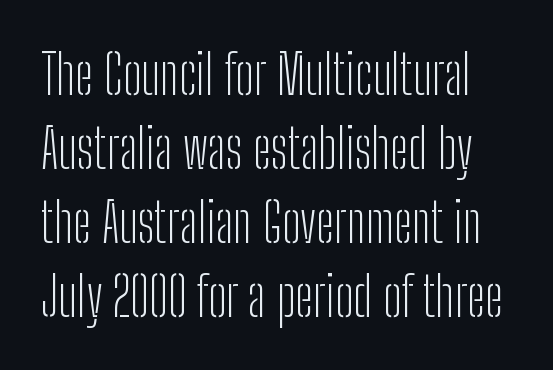
{"serif": "no", "italic": "no", "bold": "no", "weight": "light", "width": "condensed", "stroke_contrast": "low", "x_height": "medium", "monospaced": "no", "underline": "no", "line_spacing": "normal", "line_spacing_ratio": 1.37, "letter_spacing": "normal", "letter_spacing_em": 0.0, "glyph_px": 54}
